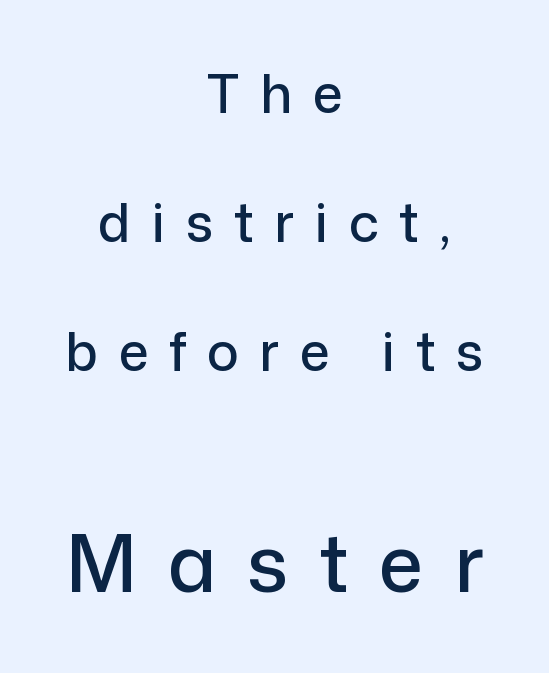
The image shows 79 px sans-serif type, upright; set centered, loose line spacing (2.43x), unusually wide letter spacing (+0.39 em), not underlined; the second (bottom) block is 1.49x larger; low stroke contrast and a medium x-height.
